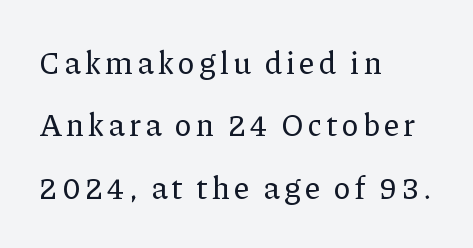
Q: Is the text italic (slanted)? A: No, it is upright.
Q: Is the typeface a serif or a sans-serif typeface? A: Serif.
Q: Is the text underlined? A: No.
Q: How is the paragraph aligned? A: Left-aligned.
Q: Is the spacing between lines tight, normal or loose? A: Loose.
Q: Width (condensed, normal, or wide)? A: Normal.
Q: Stroke contrast? A: Low.
Q: x-height? A: Medium.
Q: Monospaced? A: No.
